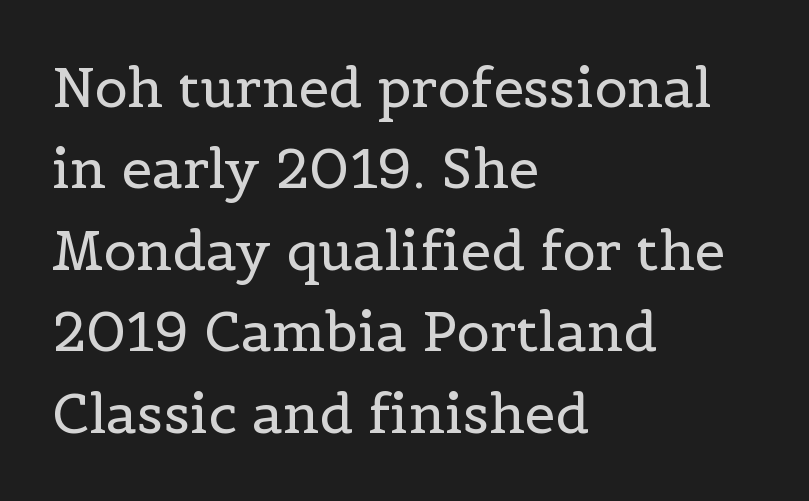
Spacing verdict: proportional, widths tailored to each character. Each word holds together tightly as a unit, with standard inter-letter gaps. The lines are quadded left. The letters stand upright; this is a roman face. This rendering employs a face with finishing strokes, i.e., a serif. Horizontal bands of white between lines are of average thickness.
